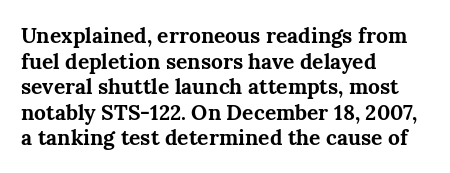
The image shows 21 px bold type, upright; set left-aligned, line spacing 1.22x, normal letter spacing, not underlined.
